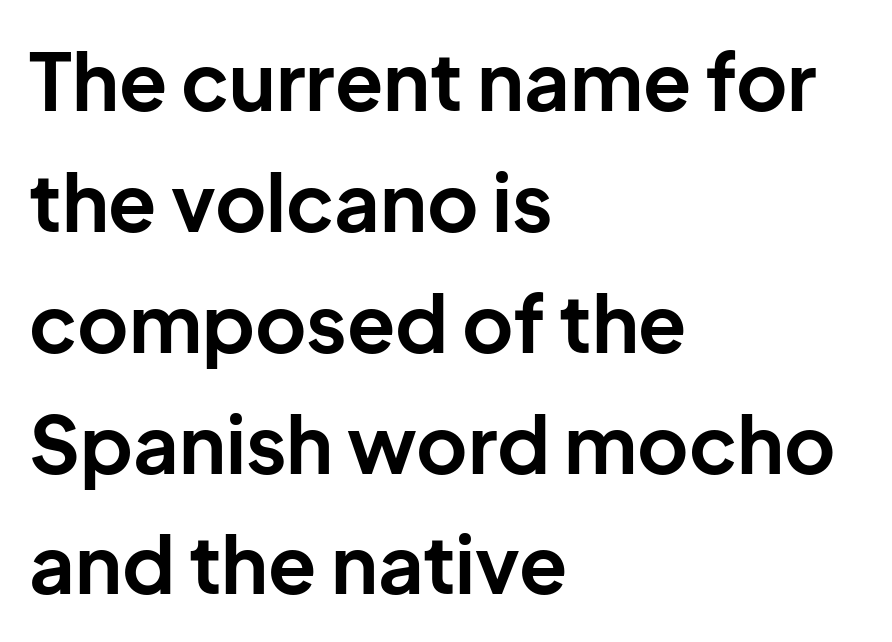
Q: Is the text bold? A: Yes.
Q: Is the text italic (slanted)? A: No, it is upright.
Q: Is the typeface a serif or a sans-serif typeface? A: Sans-serif.
Q: Is the text underlined? A: No.
Q: How is the paragraph aligned? A: Left-aligned.
Q: Is the spacing between letters normal or unusually wide? A: Normal.
Q: Is the spacing between lines tight, normal or loose? A: Normal.
Q: Width (condensed, normal, or wide)? A: Normal.
Q: Stroke contrast? A: Low.
Q: x-height? A: Medium.
Q: Monospaced? A: No.
